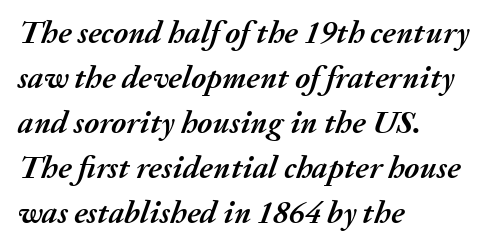
A typesetter would call this proportional, since set widths differ per character. Each line starts at the same left margin while the right side varies. Is the type bold? Yes — the strokes are clearly thick and heavy. These lines were composed using italics.
